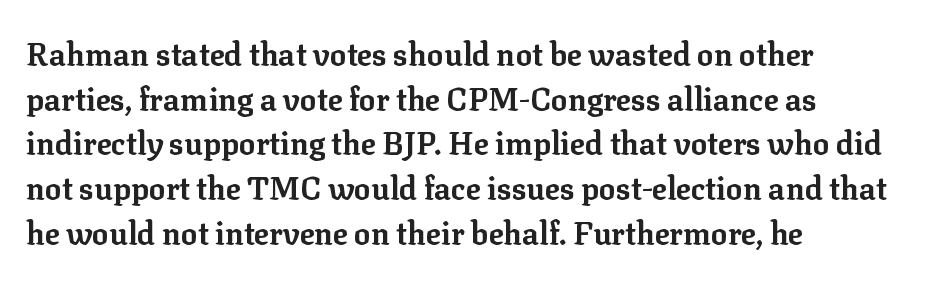
The image shows 31 px bold serif type, upright; set left-aligned, normal line spacing (1.44x), normal letter spacing, not underlined; low stroke contrast and a medium x-height.
